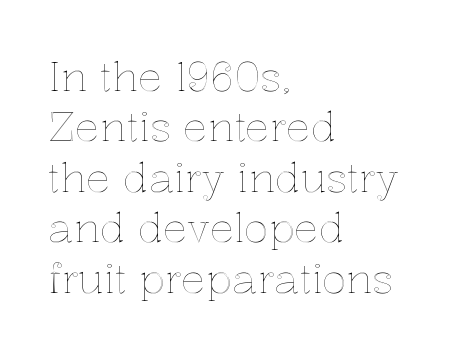
Q: Is the text italic (slanted)? A: No, it is upright.
Q: Is the text underlined? A: No.
Q: How is the paragraph aligned? A: Left-aligned.
Q: Is the spacing between letters normal or unusually wide? A: Normal.
Q: Width (condensed, normal, or wide)? A: Normal.
Q: x-height? A: Medium.
Q: Monospaced? A: No.
